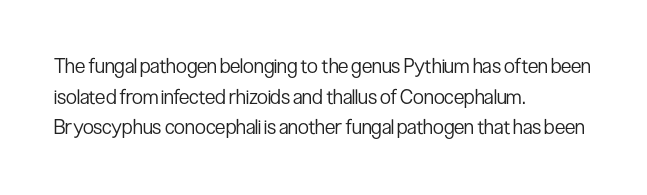
The image shows 20 px text type, upright; set left-aligned, normal line spacing (1.53x), normal letter spacing, not underlined.
